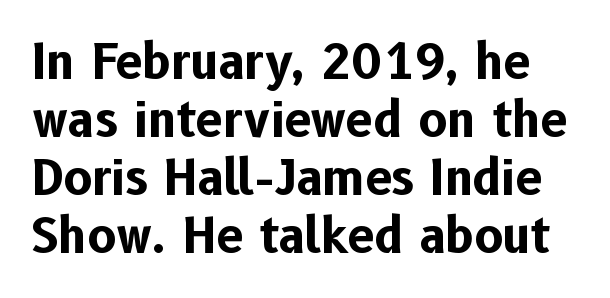
The image shows 48 px bold sans-serif type, upright; set line spacing 1.21x, normal letter spacing, not underlined; low stroke contrast and a medium x-height.
